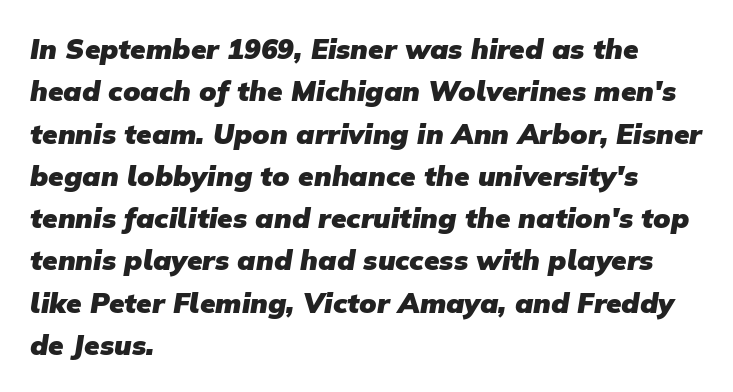
Compared with typical paragraphs, the rows here are spaced about the same. The space directly below the letters is spotless. Line starts are locked; line ends wander. Heavy-handed strokes throughout: this text is bold. The rendering shows plain stroke endings on the letterforms — a sans-serif design.
